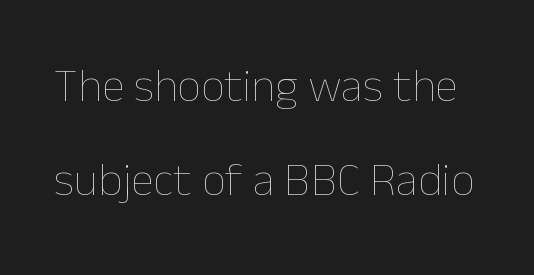
{"italic": "no", "bold": "no", "weight": "thin", "width": "normal", "stroke_contrast": "low", "x_height": "medium", "monospaced": "no", "underline": "no", "line_spacing": "loose", "line_spacing_ratio": 2.01, "letter_spacing": "normal", "letter_spacing_em": 0.0, "glyph_px": 47}
